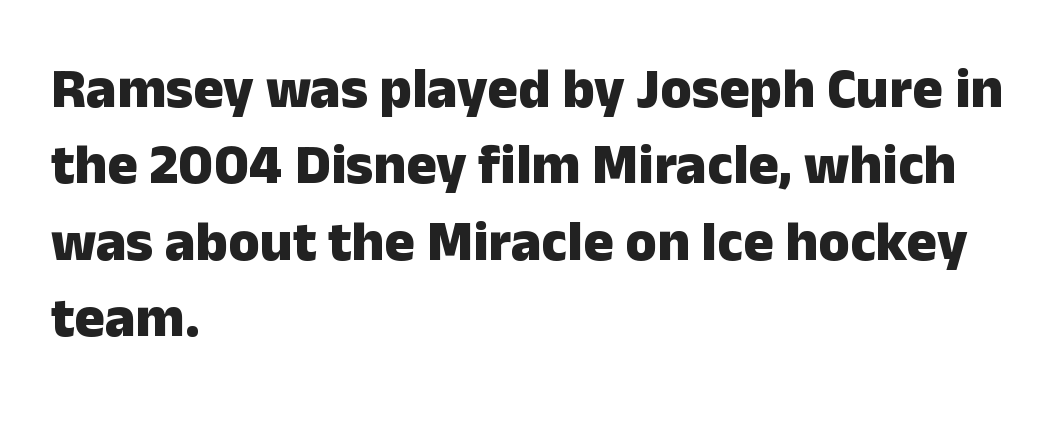
Q: Is the text bold? A: Yes.
Q: Is the text italic (slanted)? A: No, it is upright.
Q: Is the typeface a serif or a sans-serif typeface? A: Sans-serif.
Q: Is the text underlined? A: No.
Q: How is the paragraph aligned? A: Left-aligned.
Q: Is the spacing between letters normal or unusually wide? A: Normal.
Q: Is the spacing between lines tight, normal or loose? A: Normal.
Q: Width (condensed, normal, or wide)? A: Normal.
Q: Stroke contrast? A: Low.
Q: x-height? A: Medium.
Q: Monospaced? A: No.
